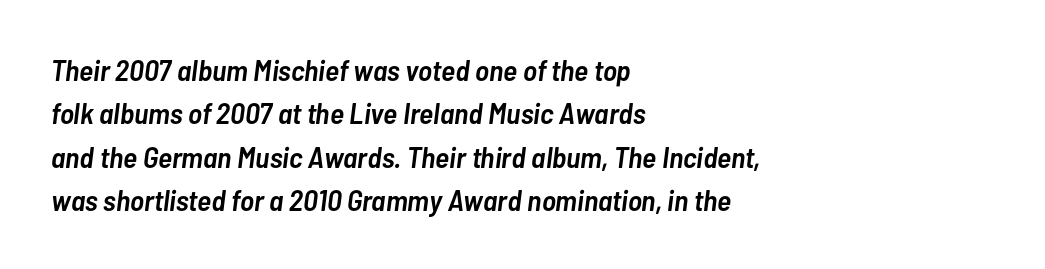
You could call the tracking neutral — neither tight nor loose. Does the weight exceed regular? Yes, but only to semibold. Designer's note — italics engaged. Proportional: the letters do not fall into vertical columns.
